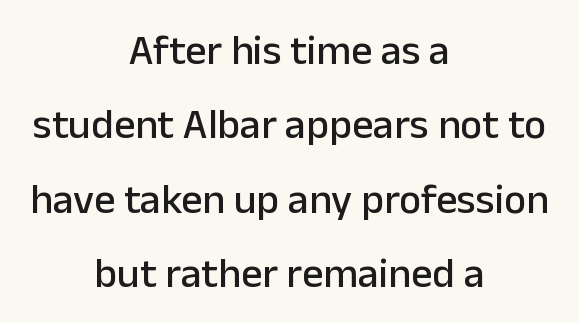
Does the copy run flush right? No — it is centered line by line. Observe the absence of serifs on each vertical stroke in this sample. This sample has the flowing, uneven cadence of proportional lettering. The lettering holds an erect, upright posture throughout. Underline: absent.
